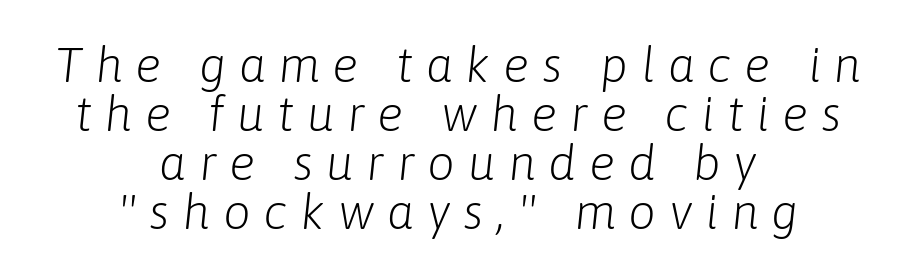
The image shows 49 px light type, italic (leaning right); set centered, tight line spacing (1.0x), unusually wide letter spacing (+0.26 em), not underlined; low stroke contrast and a medium x-height.
